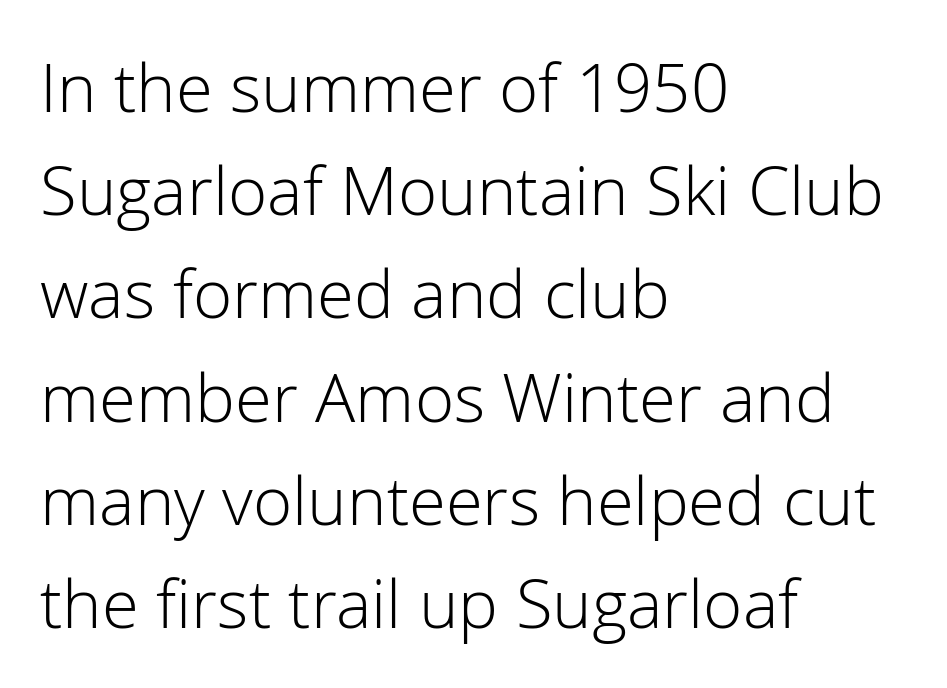
A sans-serif font was chosen for this passage. Type without underlining. Spacing verdict: proportional, widths tailored to each character. Every character sits straight up, as roman type does. The characters are drawn with everyday or finer stroke widths. Does the copy run flush right? No — it runs flush left.
